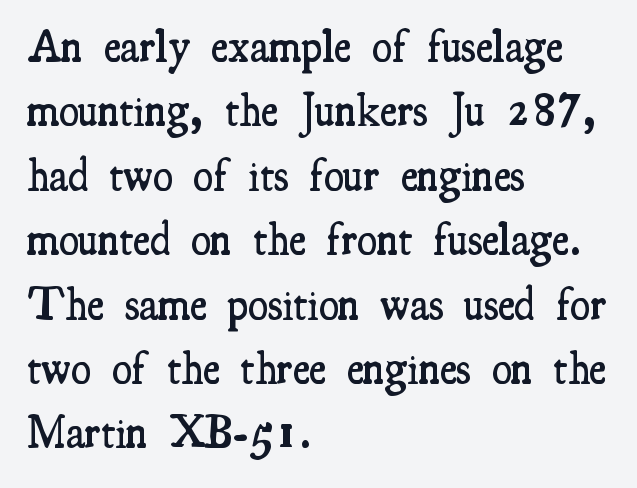
The image shows 46 px semibold, condensed serif type, upright; set left-aligned, normal line spacing (1.4x), normal letter spacing, not underlined; medium stroke contrast and a small x-height.
